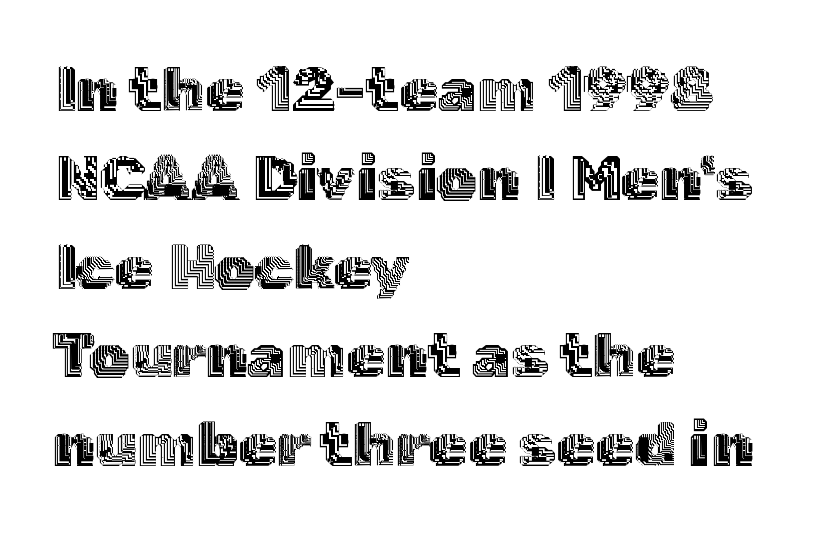
{"italic": "no", "width": "normal", "x_height": "medium", "monospaced": "no", "underline": "no", "align": "left", "line_spacing": "normal", "line_spacing_ratio": 1.41, "letter_spacing": "normal", "letter_spacing_em": 0.0, "glyph_px": 63}
